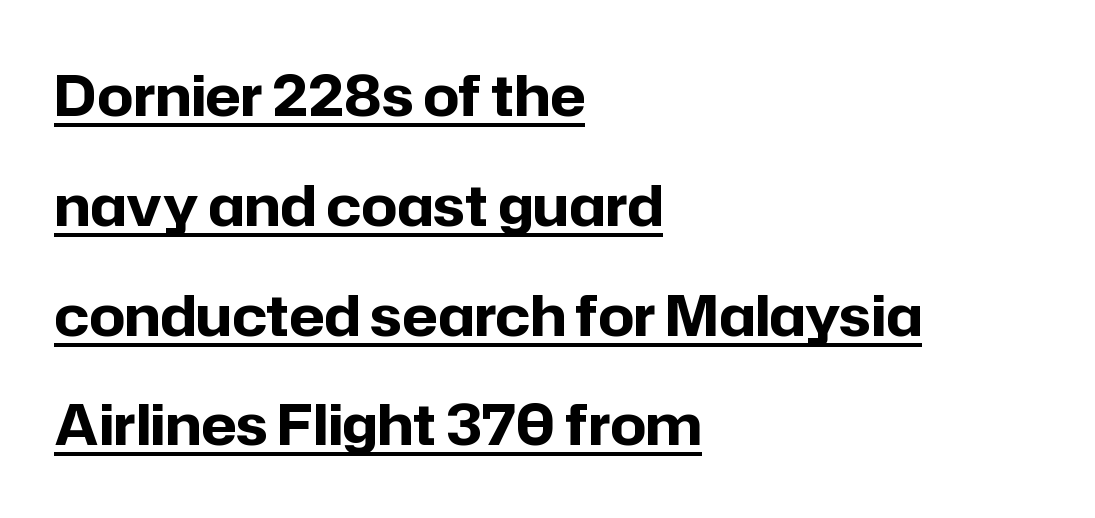
The image shows 56 px bold sans-serif type, upright; set left-aligned, loose line spacing (1.96x), normal letter spacing, underlined; low stroke contrast and a medium x-height.
